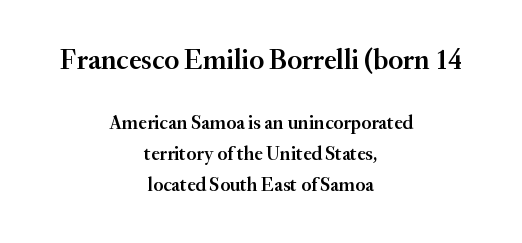
The image shows 28 px semibold serif type, upright; set centered, normal line spacing (1.61x), normal letter spacing, not underlined; the first (top) block is 1.47x larger; medium stroke contrast and a small x-height.
